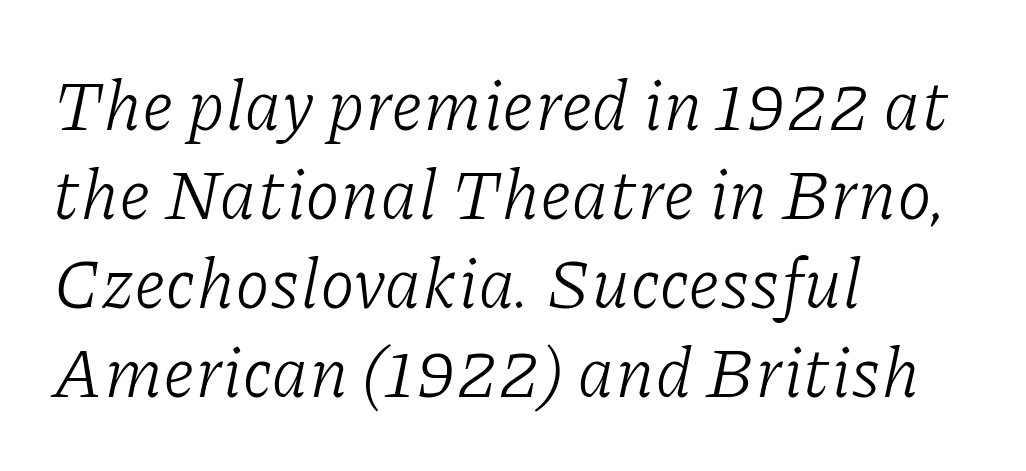
The image shows 70 px light serif type, italic (leaning right); set left-aligned, normal line spacing (1.27x), normal letter spacing, not underlined; low stroke contrast and a medium x-height.
